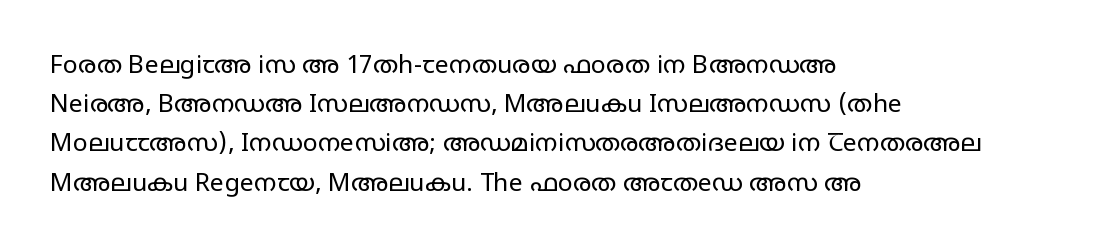
The image shows 25 px text type, upright; set left-aligned, normal line spacing (1.57x), normal letter spacing, not underlined.
